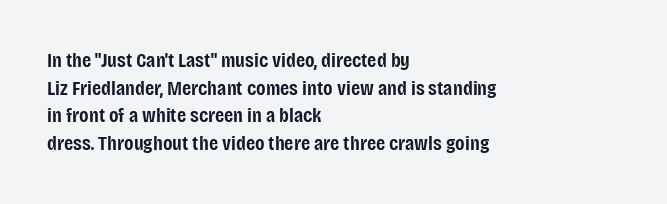
Q: Is the text bold? A: Semi-bold.
Q: Is the text italic (slanted)? A: No, it is upright.
Q: Is the text underlined? A: No.
Q: How is the paragraph aligned? A: Left-aligned.
Q: Is the spacing between letters normal or unusually wide? A: Normal.
Q: Is the spacing between lines tight, normal or loose? A: Normal.
